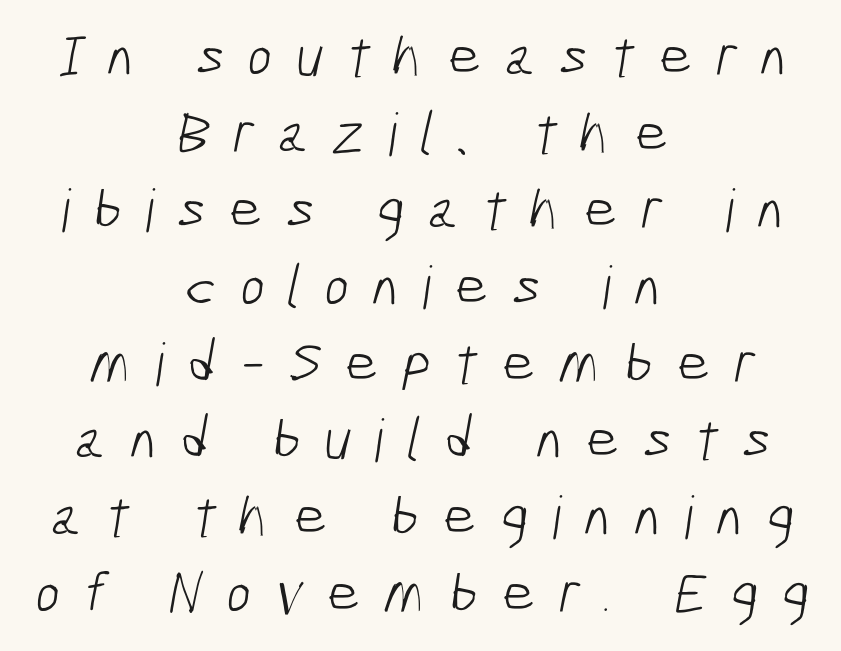
The image shows 59 px light, condensed sans-serif type; set centered, normal line spacing (1.3x), unusually wide letter spacing (+0.39 em), not underlined; low stroke contrast and a medium x-height.
